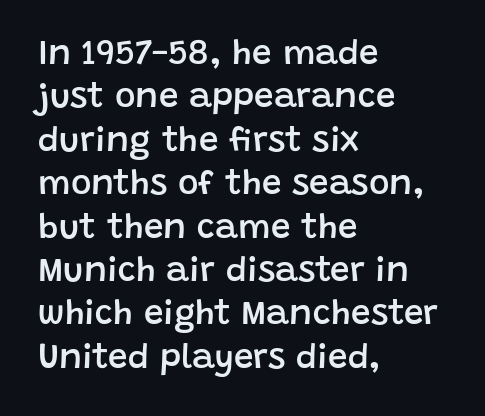
Q: Is the text bold? A: Semi-bold.
Q: Is the text italic (slanted)? A: No, it is upright.
Q: Is the typeface a serif or a sans-serif typeface? A: Sans-serif.
Q: Is the text underlined? A: No.
Q: How is the paragraph aligned? A: Left-aligned.
Q: Is the spacing between letters normal or unusually wide? A: Normal.
Q: Width (condensed, normal, or wide)? A: Normal.
Q: Stroke contrast? A: Low.
Q: x-height? A: Large.
Q: Monospaced? A: No.
